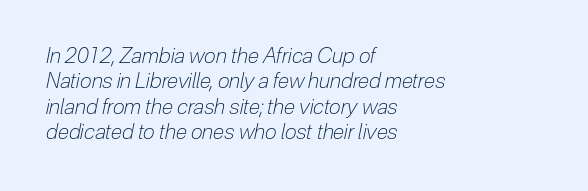
Does extra space separate the letters? No, they use regular spacing. The axis of the letterforms is tilted away from vertical. Nobody drew a line under any word here. Visually the block forms a straight wall on the left and a jagged coastline on the right.
